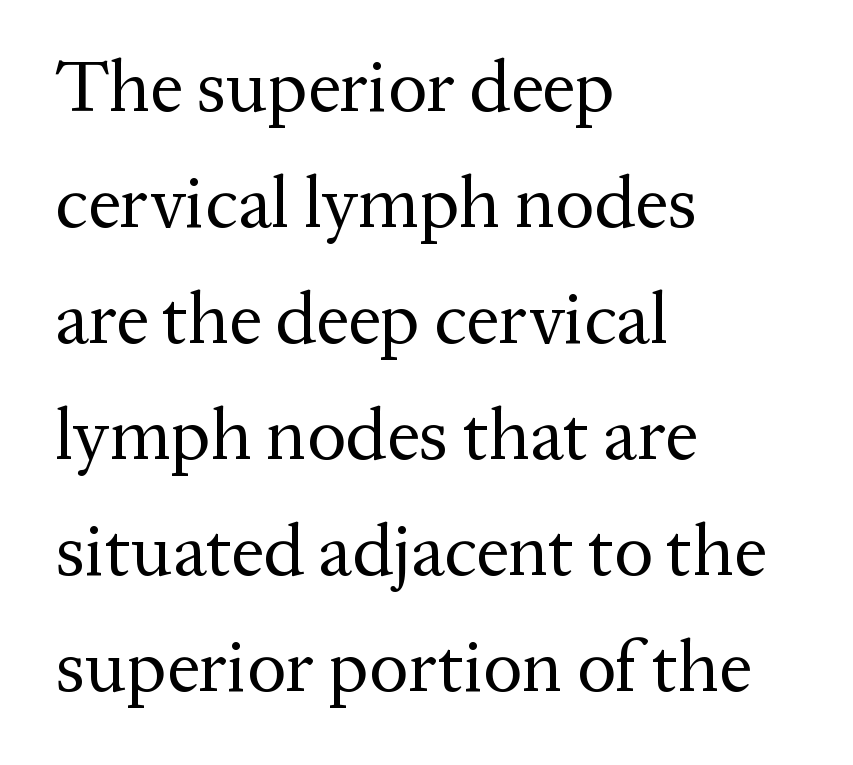
Q: Is the text bold? A: No.
Q: Is the text italic (slanted)? A: No, it is upright.
Q: Is the typeface a serif or a sans-serif typeface? A: Serif.
Q: Is the text underlined? A: No.
Q: How is the paragraph aligned? A: Left-aligned.
Q: Is the spacing between letters normal or unusually wide? A: Normal.
Q: Is the spacing between lines tight, normal or loose? A: Normal.
Q: Width (condensed, normal, or wide)? A: Normal.
Q: Stroke contrast? A: Medium.
Q: x-height? A: Medium.
Q: Monospaced? A: No.
